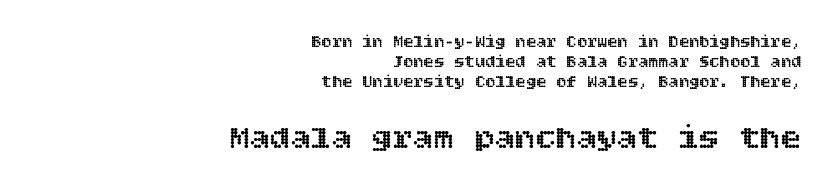
Only glyphs here, with clear space below each row. These two chunks differ in scale, with the bottom chunk taking the larger measure. Tracking here is standard; glyphs follow each other at the usual distance. The lettering holds an erect, upright posture throughout. Casual observation: everything's shoved over to the right.
